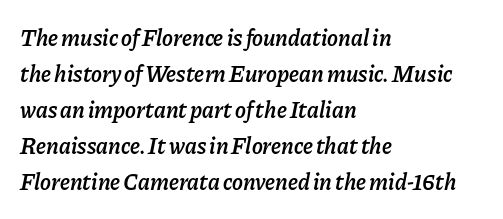
Honestly, the letter spacing is just normal — you wouldn't notice it. Each row of text sits above clean, open space. Emphasis by weight is partial: semibold. Interline gaps are of average width in this sample. Quick note: italic. The paragraph shown leans on its left margin.
